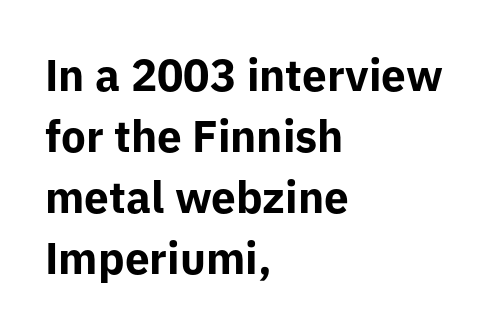
Q: Is the text bold? A: Yes.
Q: Is the text italic (slanted)? A: No, it is upright.
Q: Is the typeface a serif or a sans-serif typeface? A: Sans-serif.
Q: Is the text underlined? A: No.
Q: How is the paragraph aligned? A: Left-aligned.
Q: Is the spacing between letters normal or unusually wide? A: Normal.
Q: Is the spacing between lines tight, normal or loose? A: Normal.
Q: Width (condensed, normal, or wide)? A: Normal.
Q: Stroke contrast? A: Low.
Q: x-height? A: Medium.
Q: Monospaced? A: No.
